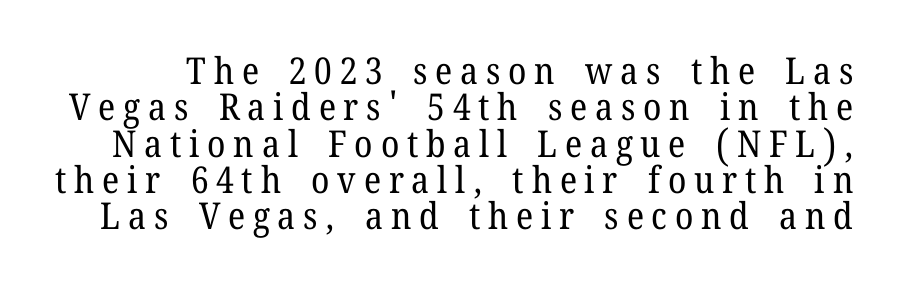
Q: Is the text bold? A: No.
Q: Is the text italic (slanted)? A: No, it is upright.
Q: Is the typeface a serif or a sans-serif typeface? A: Serif.
Q: Is the text underlined? A: No.
Q: Is the spacing between letters normal or unusually wide? A: Unusually wide.
Q: Is the spacing between lines tight, normal or loose? A: Tight.
Q: Width (condensed, normal, or wide)? A: Normal.
Q: Stroke contrast? A: Low.
Q: x-height? A: Medium.
Q: Monospaced? A: No.
